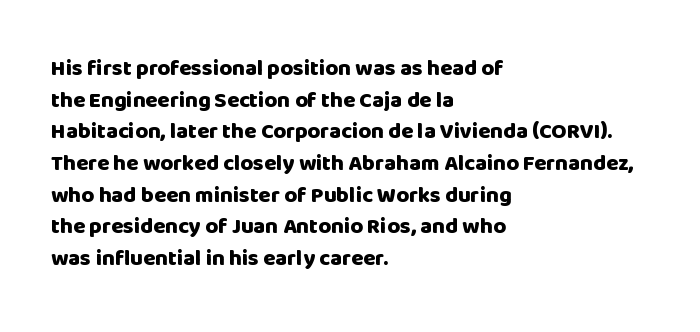
Q: Is the text bold? A: Yes.
Q: Is the text italic (slanted)? A: No, it is upright.
Q: Is the text underlined? A: No.
Q: How is the paragraph aligned? A: Left-aligned.
Q: Is the spacing between letters normal or unusually wide? A: Normal.
Q: Is the spacing between lines tight, normal or loose? A: Normal.
